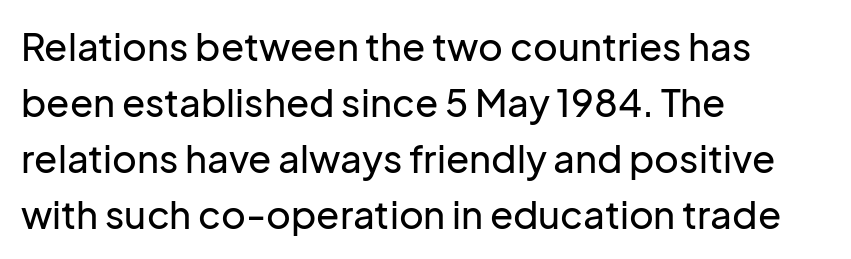
The image shows 38 px sans-serif type, upright; set left-aligned, normal line spacing (1.47x), normal letter spacing, not underlined; low stroke contrast and a medium x-height.
